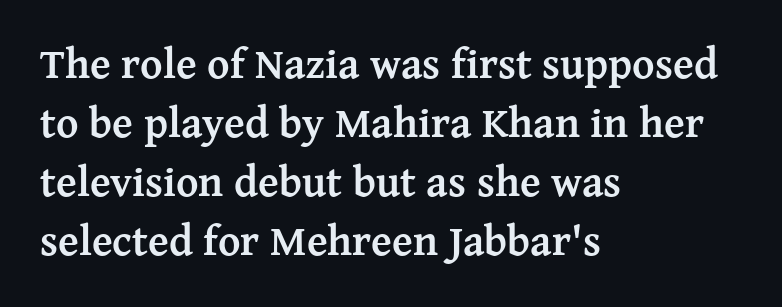
The image shows 43 px semibold serif type, upright; set left-aligned, normal line spacing (1.37x), normal letter spacing, not underlined; medium stroke contrast and a medium x-height.
